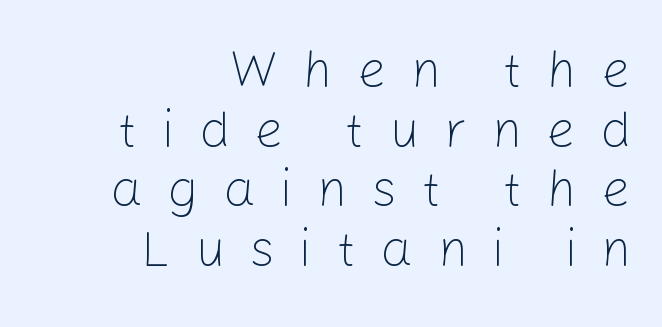
Q: Is the text bold? A: No.
Q: Is the text italic (slanted)? A: No, it is upright.
Q: Is the typeface a serif or a sans-serif typeface? A: Sans-serif.
Q: Is the text underlined? A: No.
Q: How is the paragraph aligned? A: Right-aligned.
Q: Is the spacing between letters normal or unusually wide? A: Unusually wide.
Q: Width (condensed, normal, or wide)? A: Normal.
Q: Stroke contrast? A: Low.
Q: x-height? A: Medium.
Q: Monospaced? A: No.
